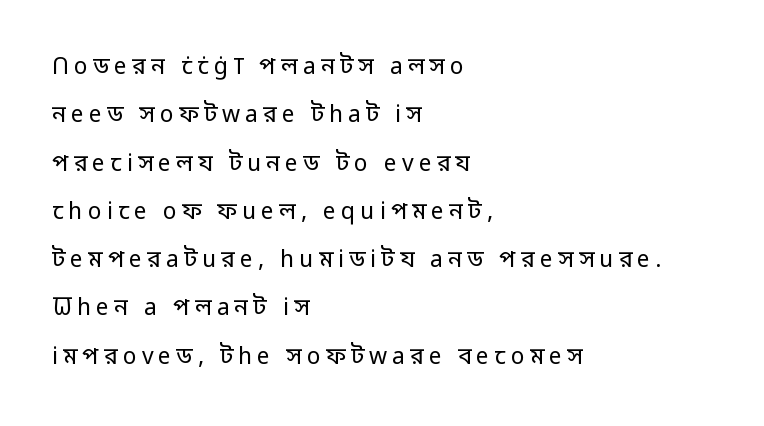
Is the stroke heavy? The answer is a plain regular-or-lighter. Plain, unruled lines of type. Notice how the stems are strictly vertical — no italics here. A classic flush-left, rag-right setting is used for this passage. If you measured baseline to baseline, you'd find a long distance. Students, note that the glyphs here are deliberately spaced far apart.
